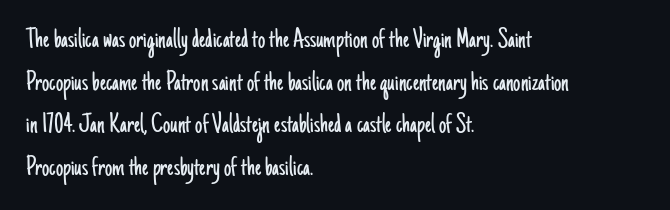
This rendering uses left alignment, leaving the right contour irregular. The rendering shows plain stroke endings on the letterforms — a sans-serif design. The rendering uses natural spacing where letterforms have individual widths. In terms of leading, this rendering sits right in the middle. Each word holds together tightly as a unit, with standard inter-letter gaps. The font is comparable to plain body text, perhaps lighter.
